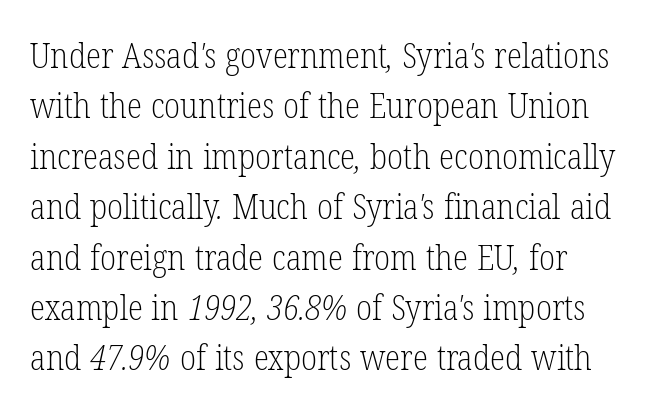
{"serif": "yes", "bold": "no", "weight": "light", "width": "condensed", "stroke_contrast": "low", "x_height": "medium", "monospaced": "no", "underline": "no", "align": "left", "line_spacing": "normal", "line_spacing_ratio": 1.44, "letter_spacing": "normal", "letter_spacing_em": 0.0, "glyph_px": 35}
